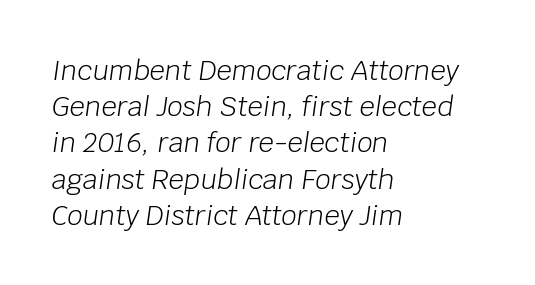
Q: Is the text bold? A: No.
Q: Is the text italic (slanted)? A: Yes, it leans right by about 8 degrees.
Q: Is the text underlined? A: No.
Q: How is the paragraph aligned? A: Left-aligned.
Q: Is the spacing between letters normal or unusually wide? A: Normal.
Q: Is the spacing between lines tight, normal or loose? A: Normal.
